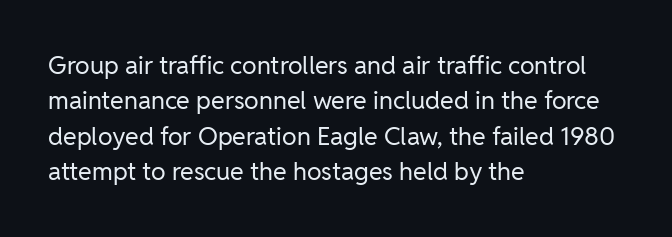
Plain, unruled lines of type. Is the type heavy? It reads as light-to-regular instead. Interline gaps are of average width in this sample. In terms of posture, this sample is upright. These lines are set flush left with a ragged right edge. Nothing unusual about the tracking: characters are spaced as the font intends.
